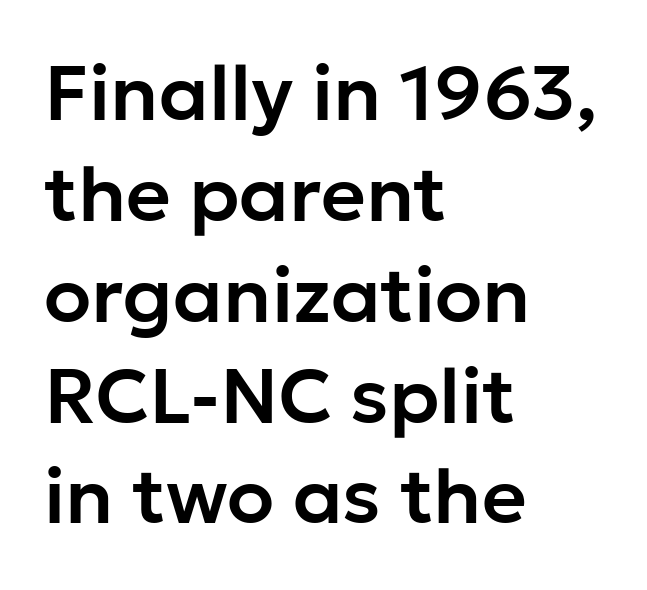
Q: Is the text italic (slanted)? A: No, it is upright.
Q: Is the typeface a serif or a sans-serif typeface? A: Sans-serif.
Q: Is the text underlined? A: No.
Q: How is the paragraph aligned? A: Left-aligned.
Q: Is the spacing between letters normal or unusually wide? A: Normal.
Q: Is the spacing between lines tight, normal or loose? A: Normal.
Q: Width (condensed, normal, or wide)? A: Normal.
Q: Stroke contrast? A: Low.
Q: x-height? A: Medium.
Q: Monospaced? A: No.
